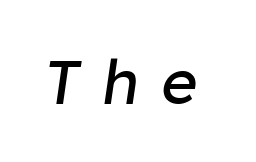
The image shows 62 px regular-weight type, italic (leaning right); set unusually wide letter spacing (+0.36 em), not underlined; low stroke contrast and a medium x-height.
